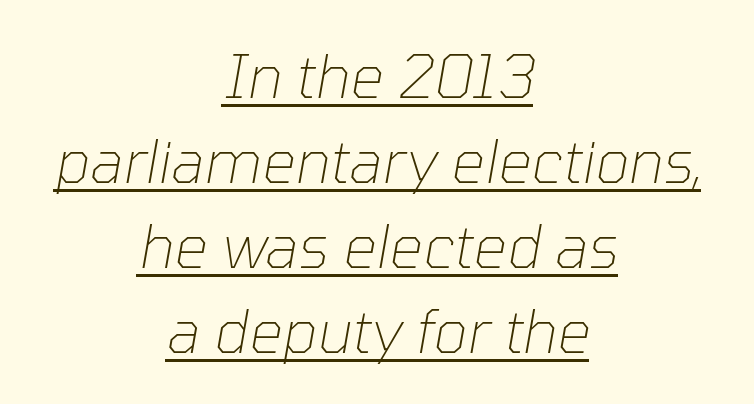
Q: Is the text bold? A: No.
Q: Is the text italic (slanted)? A: Yes, it leans right by about 10 degrees.
Q: Is the text underlined? A: Yes.
Q: How is the paragraph aligned? A: Centered.
Q: Is the spacing between letters normal or unusually wide? A: Normal.
Q: Is the spacing between lines tight, normal or loose? A: Normal.
Q: Width (condensed, normal, or wide)? A: Normal.
Q: Stroke contrast? A: Low.
Q: x-height? A: Medium.
Q: Monospaced? A: No.
